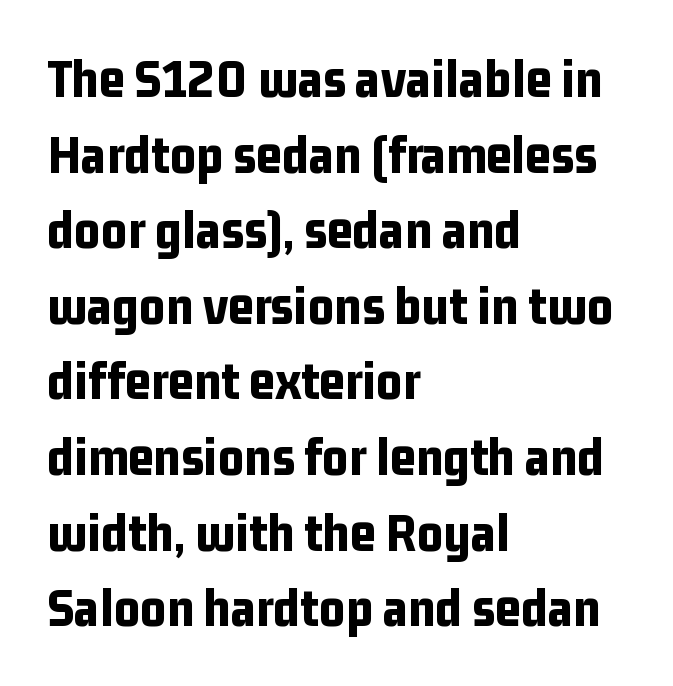
{"serif": "no", "italic": "no", "bold": "yes", "weight": "bold", "width": "condensed", "stroke_contrast": "low", "x_height": "medium", "monospaced": "no", "underline": "no", "align": "left", "line_spacing": "normal", "line_spacing_ratio": 1.35, "letter_spacing": "normal", "letter_spacing_em": 0.0, "glyph_px": 56}
